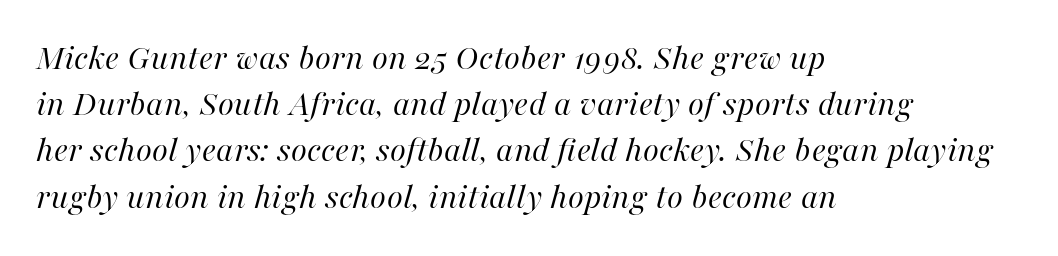
The image shows 37 px regular-weight type, italic (leaning right); set left-aligned, normal line spacing (1.25x), normal letter spacing, not underlined; high stroke contrast and a medium x-height.
